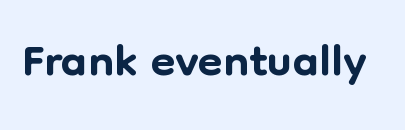
{"serif": "no", "italic": "no", "width": "normal", "stroke_contrast": "low", "x_height": "medium", "monospaced": "no", "underline": "no", "letter_spacing": "normal", "letter_spacing_em": 0.0, "glyph_px": 71}
